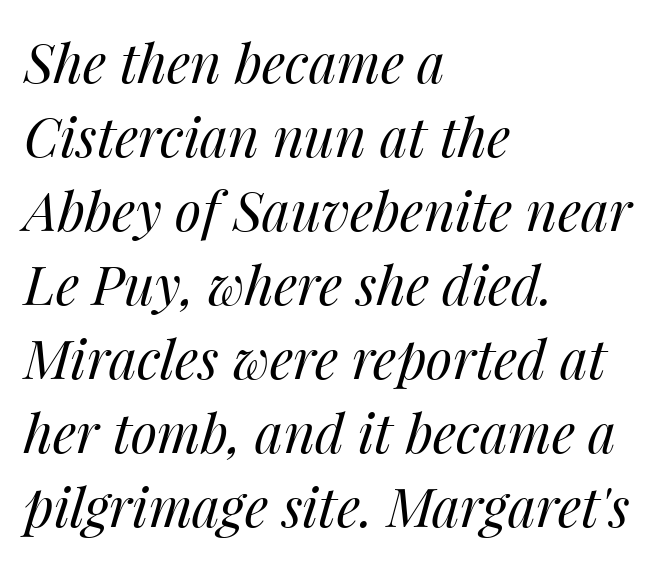
{"italic": "yes", "lean": "right", "slant_degrees": 14, "bold": "no", "weight": "regular", "width": "normal", "stroke_contrast": "medium", "x_height": "medium", "monospaced": "no", "underline": "no", "align": "left", "line_spacing": "normal", "line_spacing_ratio": 1.37, "letter_spacing": "normal", "letter_spacing_em": 0.0, "glyph_px": 54}
